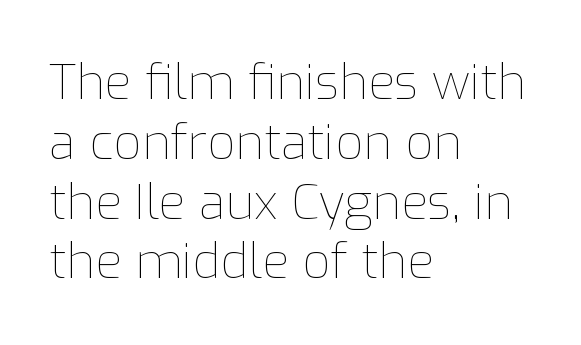
The image shows 49 px thin type, upright; set left-aligned, line spacing 1.22x, normal letter spacing, not underlined; low stroke contrast and a medium x-height.
